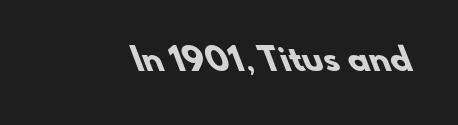
{"serif": "no", "bold": "yes", "weight": "heavy", "width": "normal", "stroke_contrast": "low", "x_height": "small", "monospaced": "no", "underline": "no", "align": "right", "letter_spacing": "normal", "letter_spacing_em": 0.0, "glyph_px": 31}
